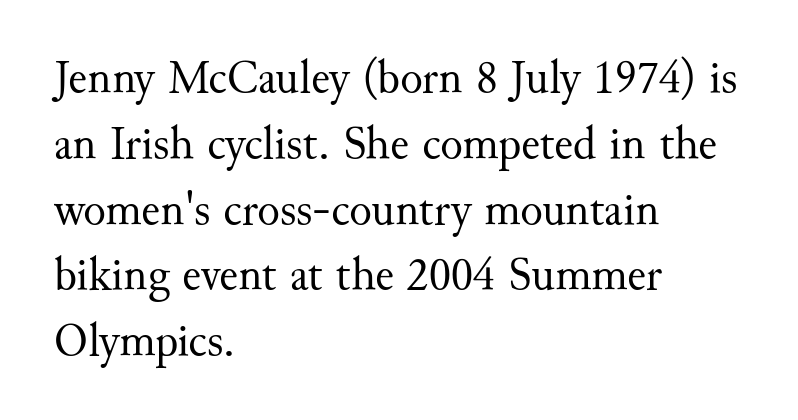
{"serif": "yes", "italic": "no", "bold": "no", "weight": "regular", "width": "normal", "stroke_contrast": "medium", "x_height": "small", "monospaced": "no", "underline": "no", "align": "left", "line_spacing": "normal", "line_spacing_ratio": 1.4, "letter_spacing": "normal", "letter_spacing_em": 0.0, "glyph_px": 47}
